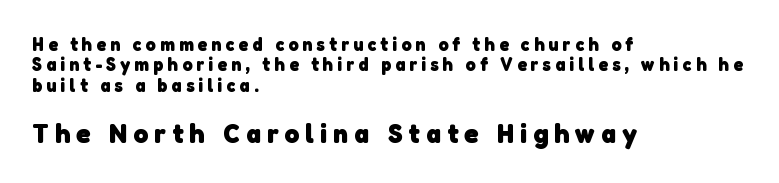
{"serif": "no", "bold": "yes", "weight": "heavy", "width": "normal", "stroke_contrast": "low", "x_height": "medium", "monospaced": "no", "underline": "no", "align": "left", "line_spacing": "tight", "line_spacing_ratio": 1.07, "letter_spacing": "wide", "letter_spacing_em": 0.22, "larger_block": "second", "size_ratio": 1.47, "glyph_px": 28}
